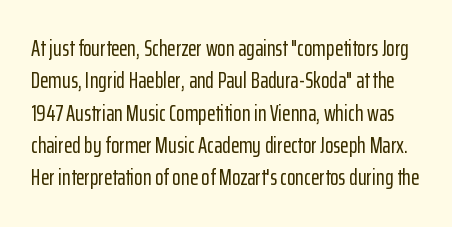
The image shows 22 px text type, upright; set normal line spacing (1.47x), normal letter spacing, not underlined.
